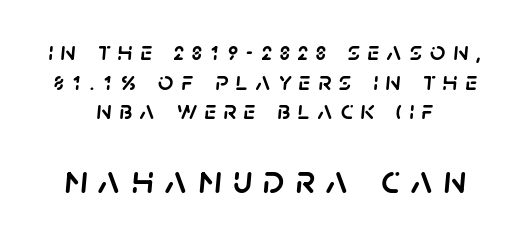
The image shows 40 px text type, italic (leaning right); set centered, tight line spacing (1.1x), unusually wide letter spacing (+0.28 em), not underlined; the second (bottom) block is 1.48x larger; low stroke contrast and a large x-height.
